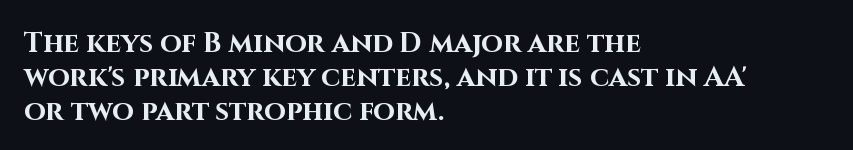
Caption: bold face, heavy strokes. Nope, no serifs anywhere on these letters. In terms of letterspacing, this is plain default setting. Each row of text sits above clean, open space.
